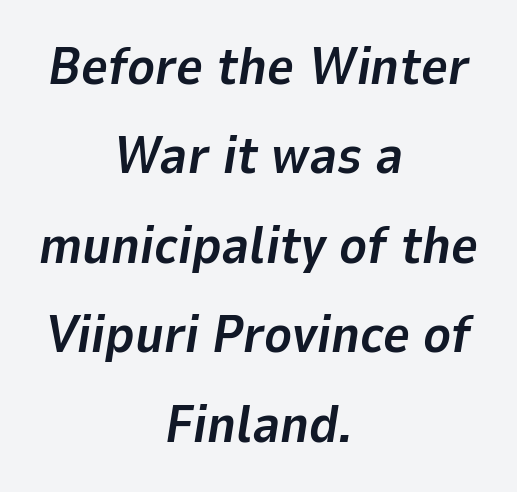
Q: Is the text bold? A: Yes.
Q: Is the text italic (slanted)? A: Yes, it leans right by about 9 degrees.
Q: Is the text underlined? A: No.
Q: How is the paragraph aligned? A: Centered.
Q: Is the spacing between letters normal or unusually wide? A: Normal.
Q: Width (condensed, normal, or wide)? A: Normal.
Q: Stroke contrast? A: Low.
Q: x-height? A: Medium.
Q: Monospaced? A: No.
